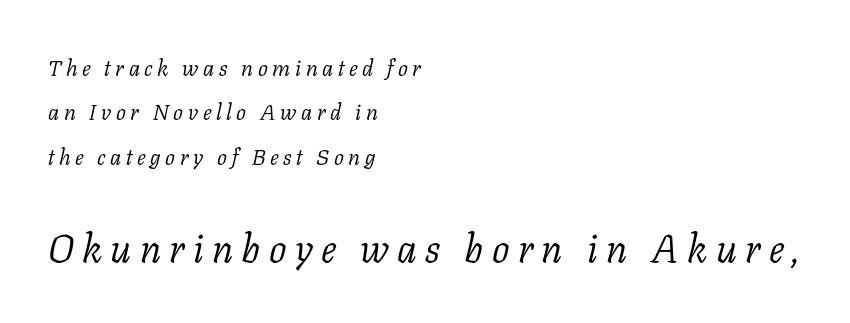
Q: Is the text bold? A: No.
Q: Is the text italic (slanted)? A: Yes, it leans right by about 11 degrees.
Q: Is the typeface a serif or a sans-serif typeface? A: Serif.
Q: Is the text underlined? A: No.
Q: How is the paragraph aligned? A: Left-aligned.
Q: Is the spacing between letters normal or unusually wide? A: Unusually wide.
Q: Is the spacing between lines tight, normal or loose? A: Loose.
Q: Which block of text is set in a larger size, the first (top) or the second (bottom)? A: The second (bottom) one.
Q: Width (condensed, normal, or wide)? A: Normal.
Q: Stroke contrast? A: Low.
Q: x-height? A: Medium.
Q: Monospaced? A: No.
